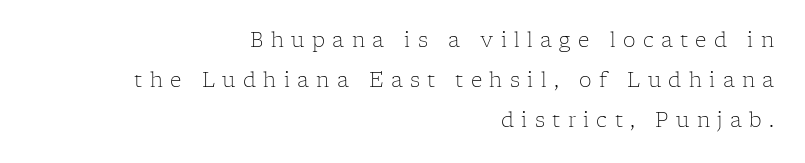
This rendering features lettering with no underline. The rendering anchors every line to the right-hand side. Ordinary non-slanted type is in use. No chunkiness to these letters — they're not bold. Widely set lines give the paragraph a tall, airy silhouette.
